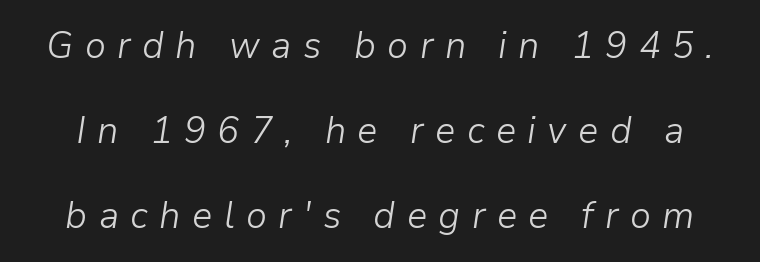
Q: Is the text bold? A: No.
Q: Is the text italic (slanted)? A: Yes, it leans right by about 9 degrees.
Q: Is the text underlined? A: No.
Q: Is the spacing between letters normal or unusually wide? A: Unusually wide.
Q: Is the spacing between lines tight, normal or loose? A: Loose.
Q: Width (condensed, normal, or wide)? A: Normal.
Q: Stroke contrast? A: Low.
Q: x-height? A: Medium.
Q: Monospaced? A: No.
